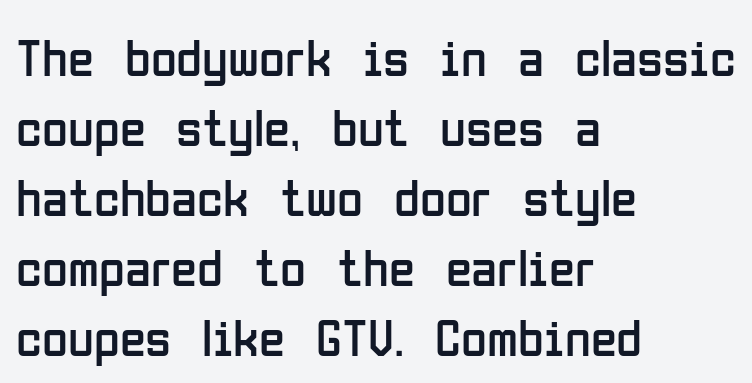
{"serif": "no", "italic": "no", "bold": "no", "weight": "regular", "width": "condensed", "stroke_contrast": "low", "x_height": "medium", "monospaced": "no", "underline": "no", "align": "left", "line_spacing": "normal", "line_spacing_ratio": 1.32, "letter_spacing": "normal", "letter_spacing_em": 0.0, "glyph_px": 53}
